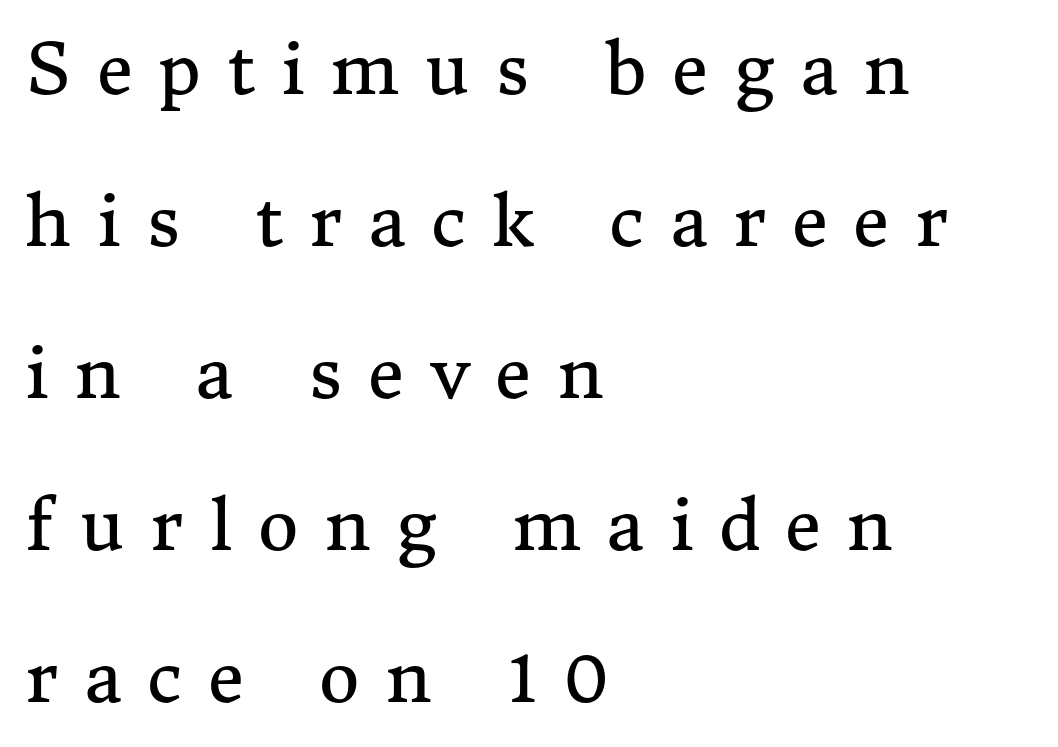
Q: Is the text bold? A: No.
Q: Is the text italic (slanted)? A: No, it is upright.
Q: Is the typeface a serif or a sans-serif typeface? A: Serif.
Q: Is the text underlined? A: No.
Q: How is the paragraph aligned? A: Left-aligned.
Q: Is the spacing between letters normal or unusually wide? A: Unusually wide.
Q: Is the spacing between lines tight, normal or loose? A: Loose.
Q: Width (condensed, normal, or wide)? A: Normal.
Q: Stroke contrast? A: Medium.
Q: x-height? A: Medium.
Q: Monospaced? A: No.
